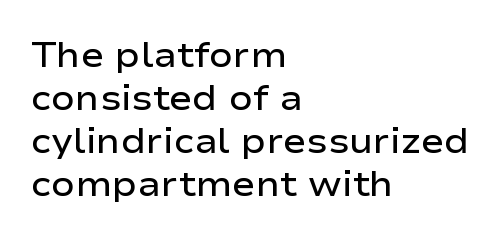
{"serif": "no", "italic": "no", "bold": "semi", "weight": "semibold", "width": "wide", "stroke_contrast": "low", "x_height": "medium", "monospaced": "no", "underline": "no", "align": "left", "line_spacing_ratio": 1.23, "letter_spacing": "normal", "letter_spacing_em": 0.0, "glyph_px": 35}
